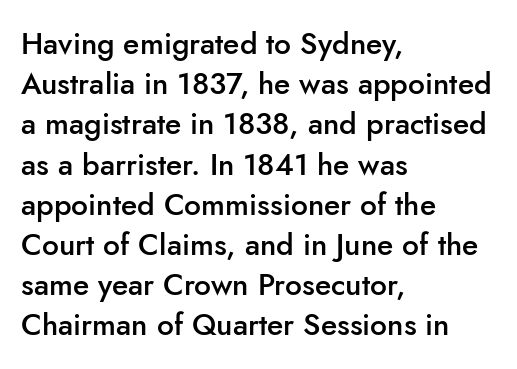
The image shows 30 px semibold sans-serif type, upright; set left-aligned, normal line spacing (1.34x), normal letter spacing, not underlined; low stroke contrast and a small x-height.
